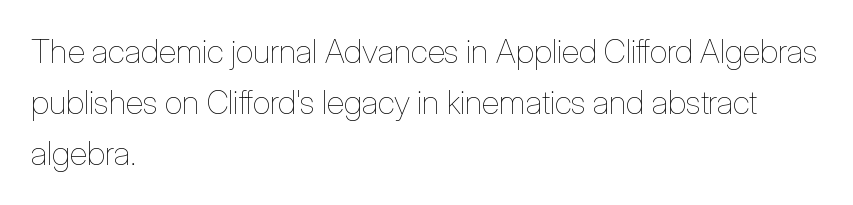
The passage shown is not bold in any degree. Lines of text with bare space underneath. Line beginnings align vertically; line endings do not. This rendering leaves character spacing at its baseline value. Whoever set this chose a conventional vertical rhythm.
